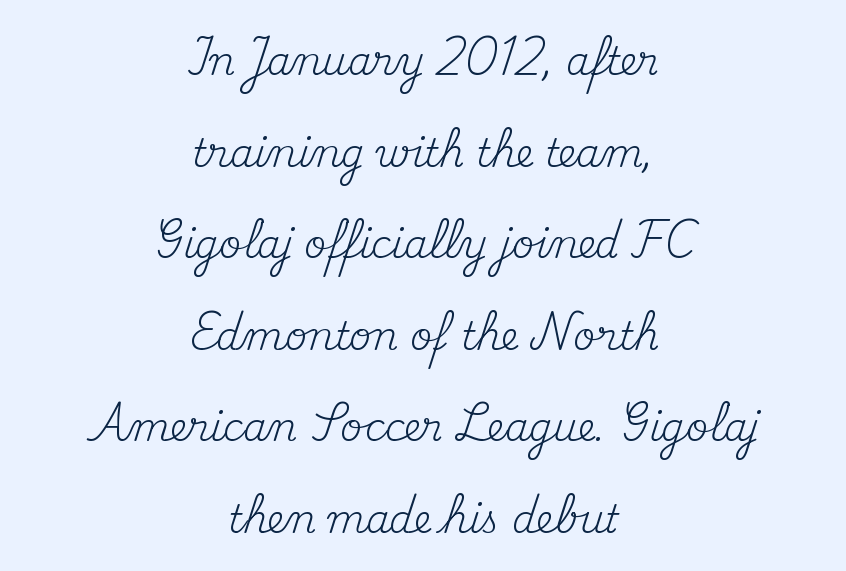
{"serif": "yes", "bold": "no", "weight": "regular", "width": "normal", "stroke_contrast": "medium", "x_height": "small", "monospaced": "no", "underline": "no", "align": "center", "line_spacing": "loose", "line_spacing_ratio": 2.41, "letter_spacing": "normal", "letter_spacing_em": 0.0, "glyph_px": 38}
